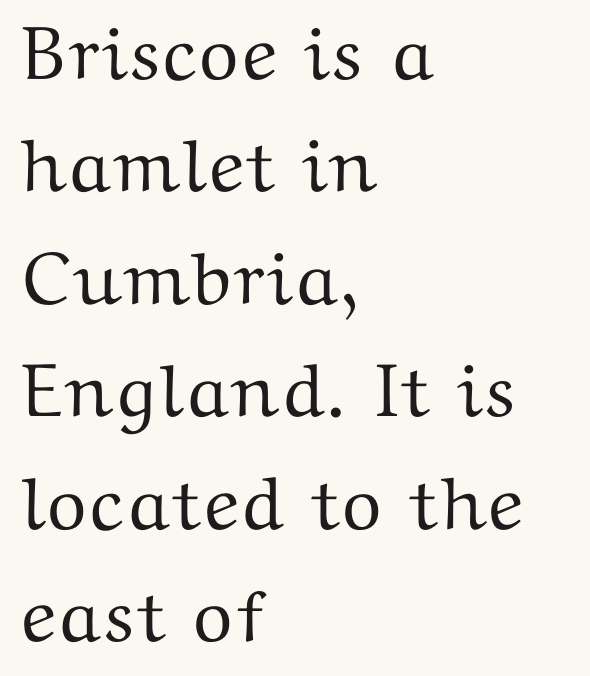
Posture: vertical. Does the type have serifs? Yes, each stem ends in a small foot. Character widths vary here, with narrow letters taking less room than wide ones. No extra tracking has been applied to these lines.
